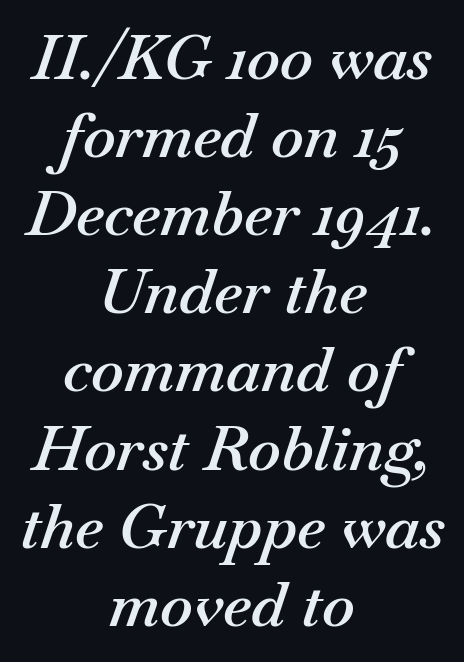
The image shows 62 px semibold type, italic (leaning right); set centered, normal line spacing (1.26x), normal letter spacing, not underlined; medium stroke contrast and a small x-height.
